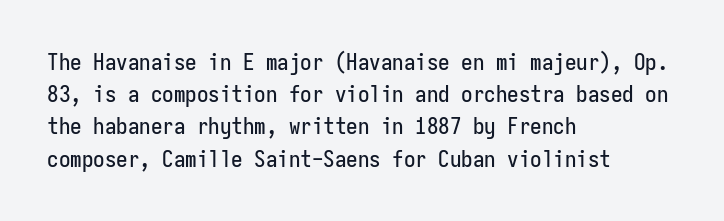
Does the leading feel generous? No, just average. The paragraph shown leans on its left margin. The string is rendered with underlining switched off. Here the glyphs are tracked normally, forming tight word shapes. The font's upright variant was chosen for this text.
